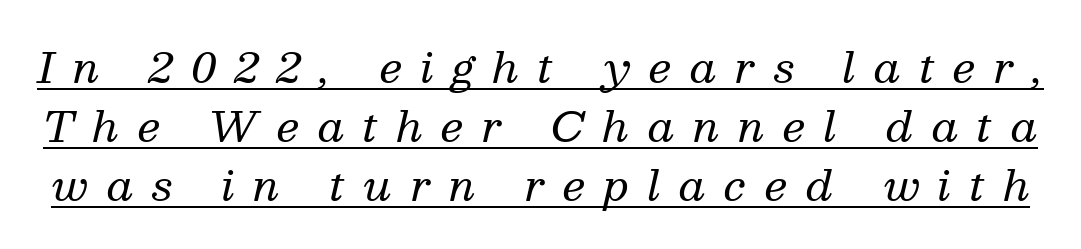
{"serif": "yes", "italic": "yes", "lean": "right", "slant_degrees": 13, "bold": "no", "weight": "regular", "width": "normal", "stroke_contrast": "medium", "x_height": "medium", "monospaced": "no", "underline": "yes", "line_spacing": "normal", "line_spacing_ratio": 1.4, "letter_spacing": "wide", "letter_spacing_em": 0.44, "glyph_px": 42}
